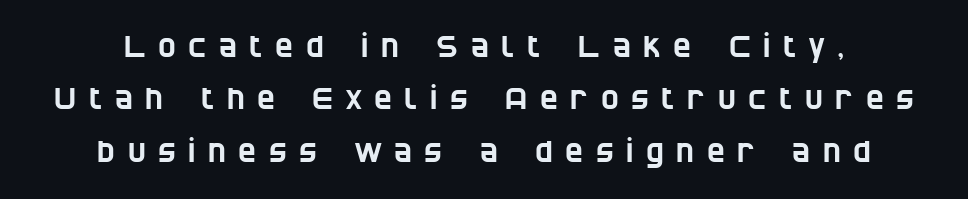
{"serif": "no", "width": "condensed", "stroke_contrast": "low", "x_height": "large", "monospaced": "no", "underline": "no", "line_spacing_ratio": 1.75, "letter_spacing": "wide", "letter_spacing_em": 0.42, "glyph_px": 30}
